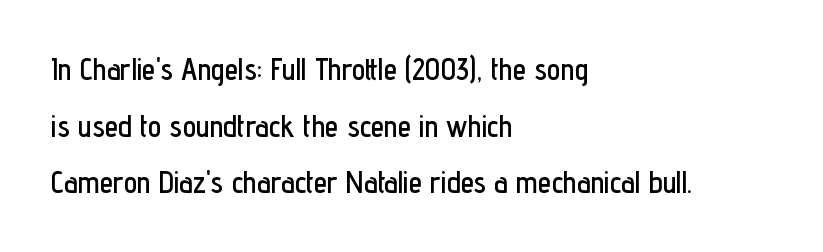
Q: Is the text italic (slanted)? A: No, it is upright.
Q: Is the typeface a serif or a sans-serif typeface? A: Sans-serif.
Q: Is the text underlined? A: No.
Q: How is the paragraph aligned? A: Left-aligned.
Q: Is the spacing between letters normal or unusually wide? A: Normal.
Q: Width (condensed, normal, or wide)? A: Condensed.
Q: Stroke contrast? A: Low.
Q: x-height? A: Medium.
Q: Monospaced? A: No.
